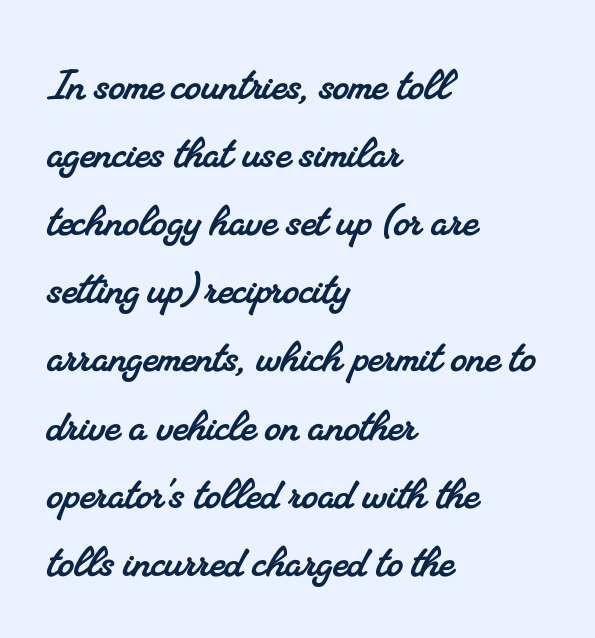
Evenly set lines give the paragraph a standard silhouette. This sample is left-justified, so line endings fall wherever the words run out. Observe the serifs anchoring each vertical stroke in this sample. The letters advance in unequal steps, a hallmark of proportional type. Nobody drew a line under any word here. Glyph-to-glyph distance matches everyday printed text.
